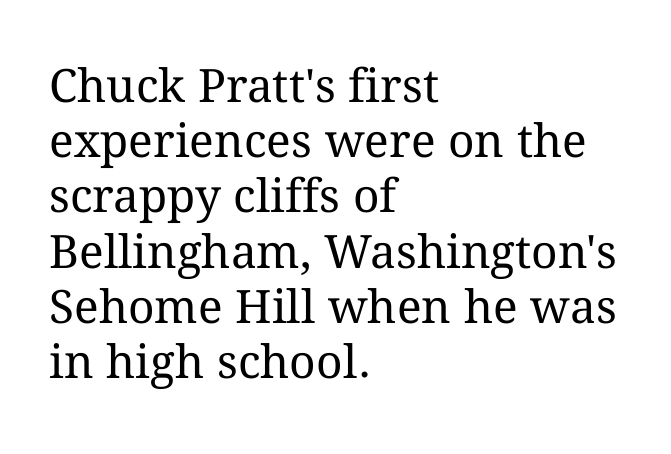
{"italic": "no", "bold": "no", "weight": "regular", "width": "normal", "stroke_contrast": "medium", "x_height": "medium", "monospaced": "no", "underline": "no", "align": "left", "line_spacing_ratio": 1.2, "letter_spacing": "normal", "letter_spacing_em": 0.0, "glyph_px": 46}
